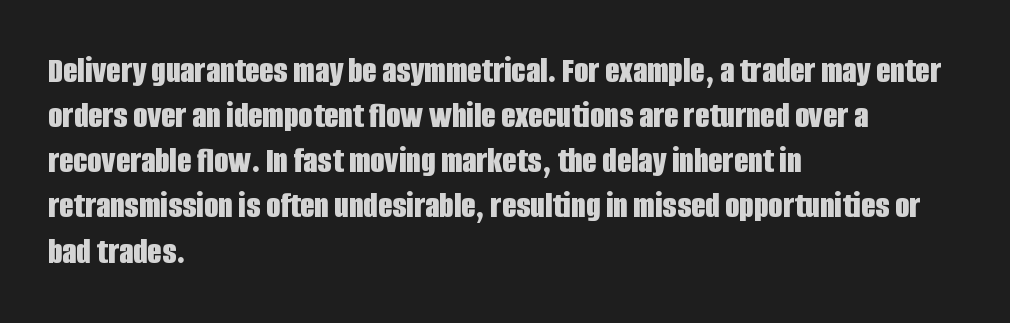
Q: Is the text bold? A: Yes.
Q: Is the text italic (slanted)? A: No, it is upright.
Q: Is the typeface a serif or a sans-serif typeface? A: Sans-serif.
Q: Is the text underlined? A: No.
Q: How is the paragraph aligned? A: Left-aligned.
Q: Is the spacing between letters normal or unusually wide? A: Normal.
Q: Width (condensed, normal, or wide)? A: Condensed.
Q: Stroke contrast? A: Low.
Q: x-height? A: Large.
Q: Monospaced? A: No.
